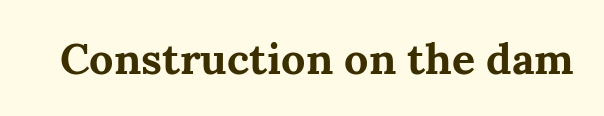
Are there feet on the stems? There are — it's a serif. The passage shown has conventional tracking throughout. The strip under each line holds only bare page. You could not count columns in this text — the font is proportionally spaced. How heavy is the stroke? Heavy — this is a bold. Ordinary non-slanted type is in use.
